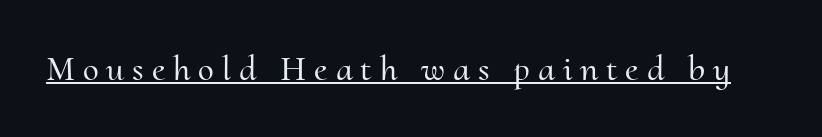
{"serif": "yes", "italic": "no", "width": "normal", "stroke_contrast": "medium", "x_height": "small", "monospaced": "no", "underline": "yes", "letter_spacing": "wide", "letter_spacing_em": 0.22, "glyph_px": 36}
